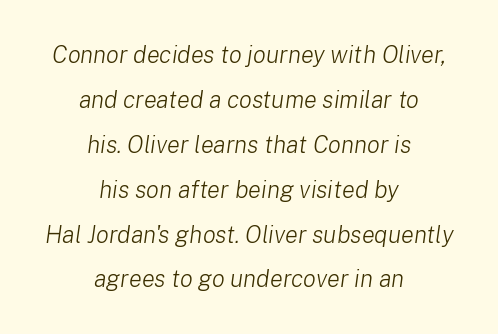
The image shows 24 px text type, italic (leaning right); set centered, line spacing 1.87x, normal letter spacing, not underlined.
